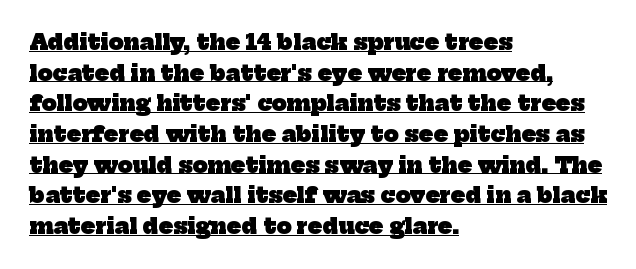
The image shows 21 px bold type; set left-aligned, normal line spacing (1.46x), normal letter spacing, underlined.
